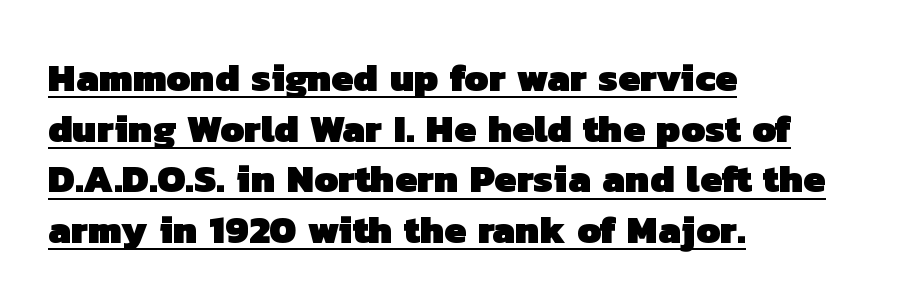
The image shows 39 px heavy sans-serif type; set left-aligned, normal line spacing (1.3x), normal letter spacing, underlined; low stroke contrast and a medium x-height.
